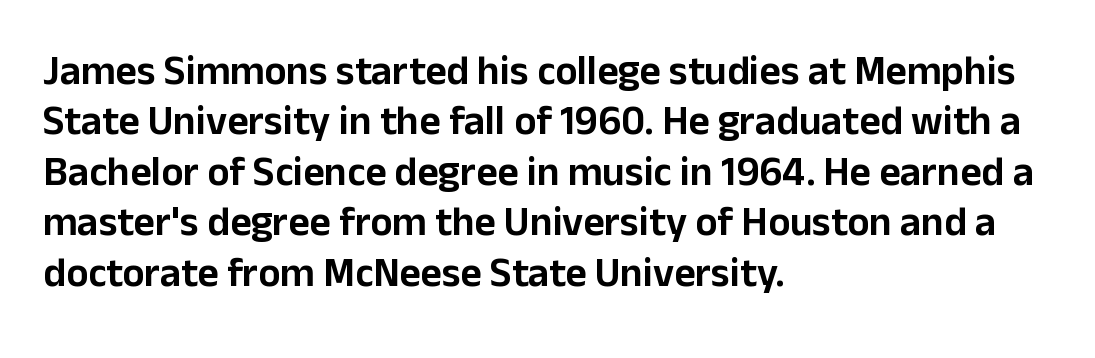
Q: Is the text italic (slanted)? A: No, it is upright.
Q: Is the typeface a serif or a sans-serif typeface? A: Sans-serif.
Q: Is the text underlined? A: No.
Q: How is the paragraph aligned? A: Left-aligned.
Q: Is the spacing between letters normal or unusually wide? A: Normal.
Q: Width (condensed, normal, or wide)? A: Normal.
Q: Stroke contrast? A: Low.
Q: x-height? A: Medium.
Q: Monospaced? A: No.
